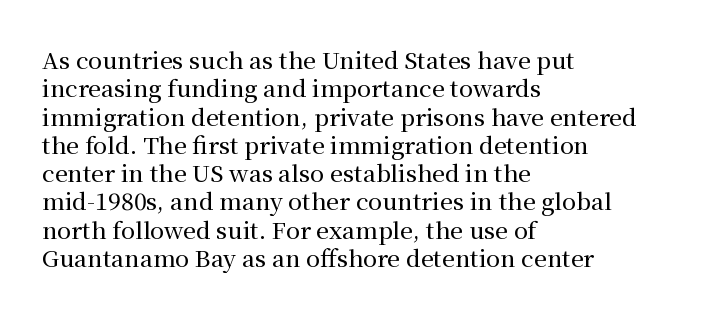
The image shows 23 px text type, upright; set left-aligned, line spacing 1.23x, normal letter spacing, not underlined.
